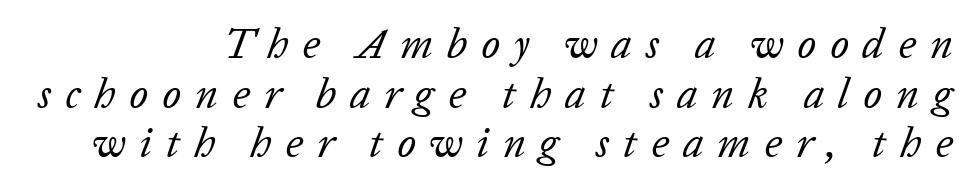
The image shows 42 px regular-weight type, italic (leaning right); set right-aligned, line spacing 1.18x, unusually wide letter spacing (+0.33 em), not underlined; low stroke contrast and a medium x-height.
